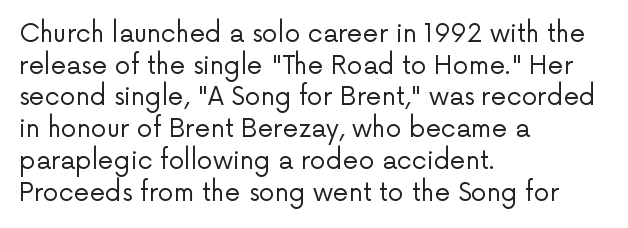
{"italic": "no", "bold": "no", "underline": "no", "align": "left", "line_spacing": "normal", "line_spacing_ratio": 1.27, "letter_spacing": "normal", "letter_spacing_em": 0.0, "glyph_px": 25}
